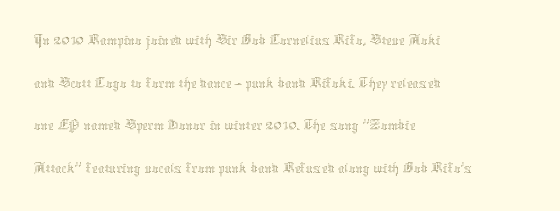
Q: Is the text bold? A: No.
Q: Is the text italic (slanted)? A: No, it is upright.
Q: Is the text underlined? A: No.
Q: How is the paragraph aligned? A: Left-aligned.
Q: Is the spacing between letters normal or unusually wide? A: Normal.
Q: Is the spacing between lines tight, normal or loose? A: Normal.
Q: Width (condensed, normal, or wide)? A: Normal.
Q: Stroke contrast? A: Medium.
Q: x-height? A: Medium.
Q: Monospaced? A: No.
